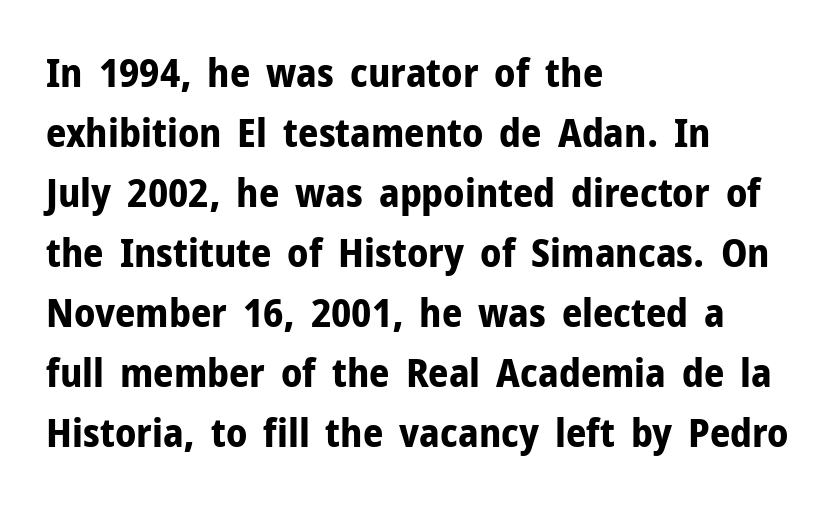
The image shows 40 px bold sans-serif type, upright; set left-aligned, normal line spacing (1.5x), normal letter spacing, not underlined; low stroke contrast and a medium x-height.
